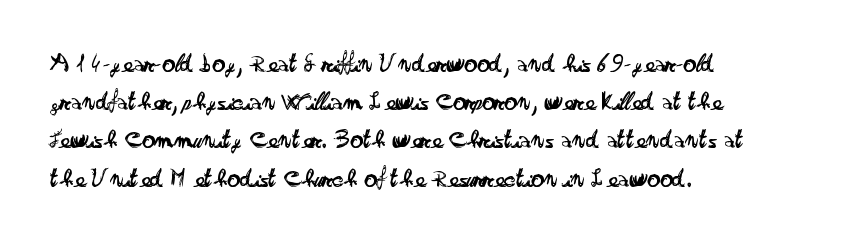
The image shows 26 px text type, upright; set left-aligned, normal line spacing (1.47x), normal letter spacing, not underlined.
